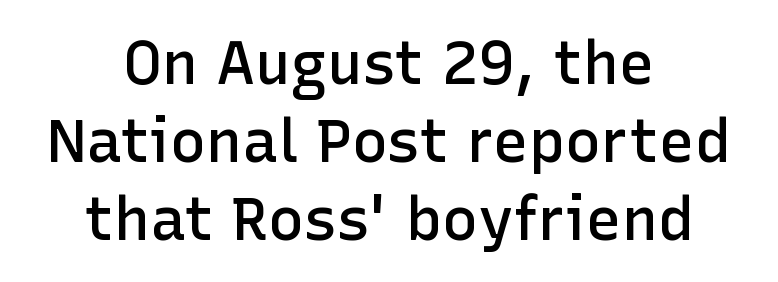
Proportional: the letters do not fall into vertical columns. The letters sit at their default tracking, neither squeezed nor spread. Decoration check: the copy has no underline. Successive baselines arrive at the customary interval. Unlike italic type, these characters show no tilt at all.
